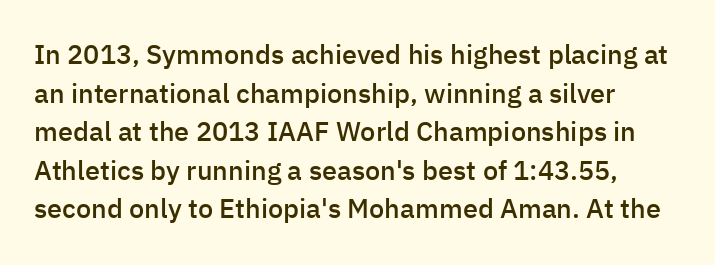
The rendering anchors every line to the left-hand side. The letters stand straight up with perfectly vertical stems. Baseline-to-baseline distance is the conventional proportion of letter height. The glyphs have the mass of a demibold cut, below bold.
